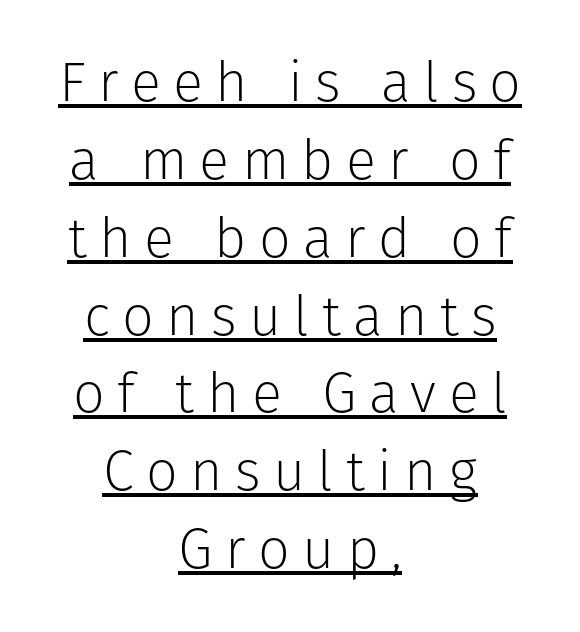
Q: Is the text bold? A: No.
Q: Is the text italic (slanted)? A: No, it is upright.
Q: Is the typeface a serif or a sans-serif typeface? A: Sans-serif.
Q: Is the text underlined? A: Yes.
Q: How is the paragraph aligned? A: Centered.
Q: Is the spacing between letters normal or unusually wide? A: Unusually wide.
Q: Is the spacing between lines tight, normal or loose? A: Normal.
Q: Width (condensed, normal, or wide)? A: Normal.
Q: Stroke contrast? A: Low.
Q: x-height? A: Medium.
Q: Monospaced? A: No.
